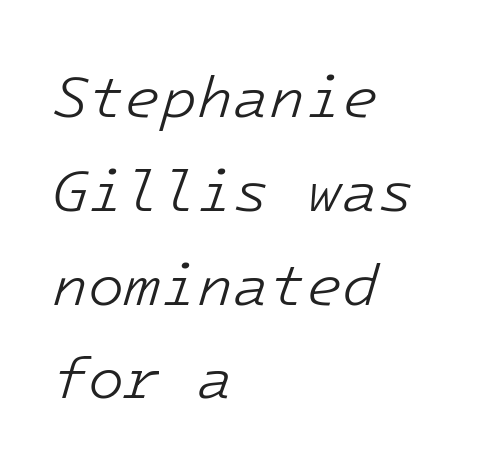
The image shows 59 px light type, italic (leaning right), monospaced; set left-aligned, normal line spacing (1.59x), normal letter spacing, not underlined; low stroke contrast and a medium x-height.
